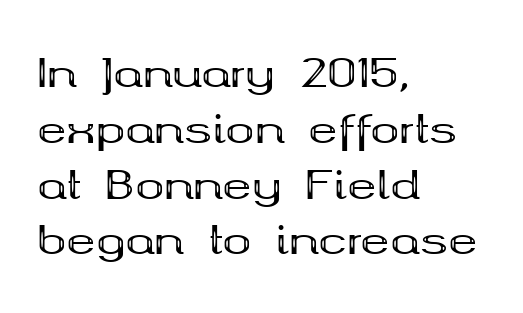
Q: Is the text bold? A: Yes.
Q: Is the text italic (slanted)? A: No, it is upright.
Q: Is the typeface a serif or a sans-serif typeface? A: Serif.
Q: Is the text underlined? A: No.
Q: How is the paragraph aligned? A: Left-aligned.
Q: Is the spacing between letters normal or unusually wide? A: Normal.
Q: Is the spacing between lines tight, normal or loose? A: Normal.
Q: Width (condensed, normal, or wide)? A: Wide.
Q: Stroke contrast? A: Medium.
Q: x-height? A: Medium.
Q: Monospaced? A: No.
